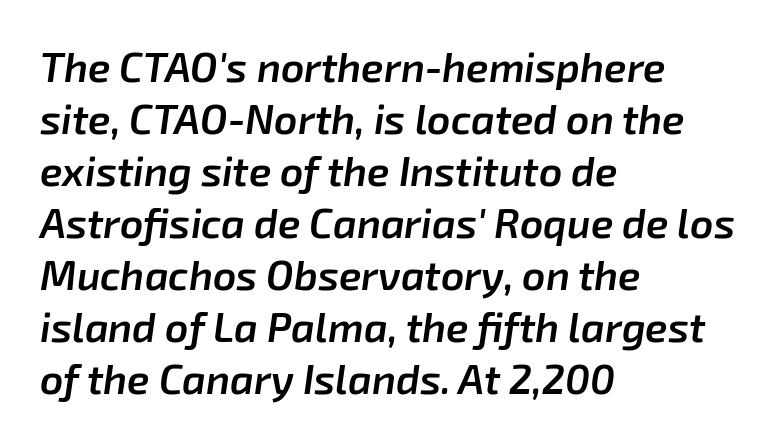
The image shows 41 px semibold type, italic (leaning right); set left-aligned, normal line spacing (1.27x), normal letter spacing, not underlined; low stroke contrast and a medium x-height.
